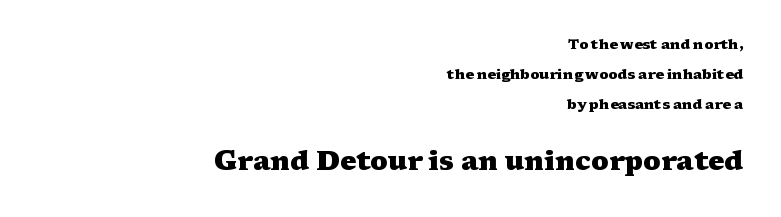
The image shows 27 px bold type, upright; set right-aligned, loose line spacing (2.16x), normal letter spacing, not underlined; the second (bottom) block is 1.93x larger.
